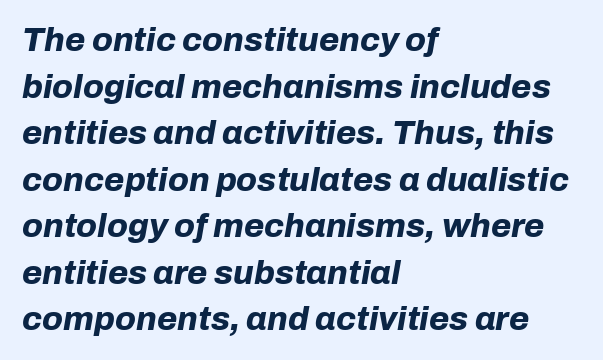
{"italic": "yes", "lean": "right", "slant_degrees": 10, "bold": "yes", "weight": "bold", "width": "normal", "stroke_contrast": "low", "x_height": "medium", "monospaced": "no", "underline": "no", "align": "left", "line_spacing": "normal", "line_spacing_ratio": 1.41, "letter_spacing": "normal", "letter_spacing_em": 0.0, "glyph_px": 33}
